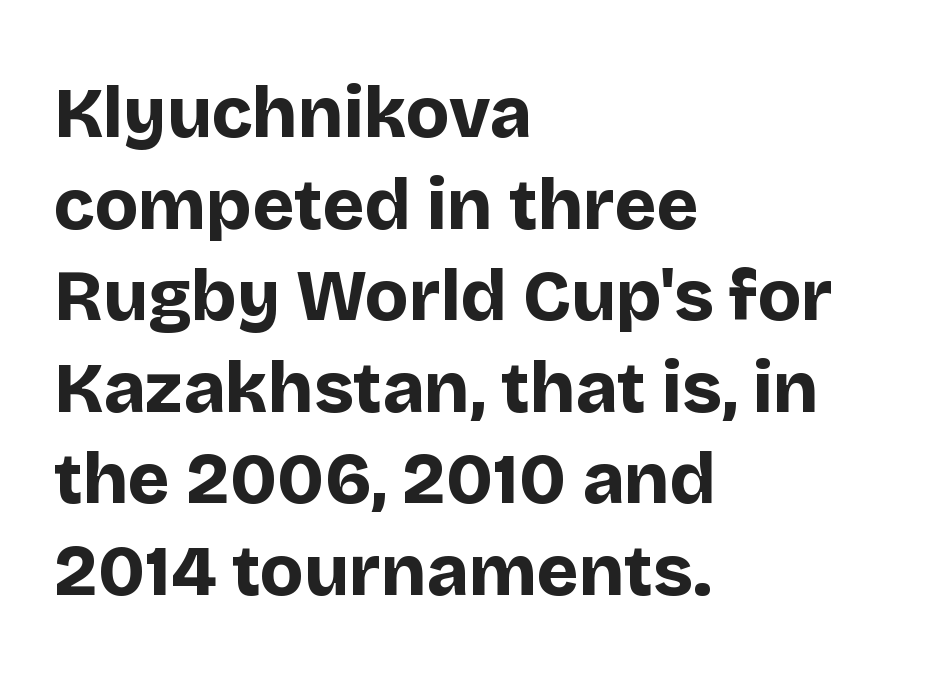
Q: Is the text bold? A: Yes.
Q: Is the text italic (slanted)? A: No, it is upright.
Q: Is the typeface a serif or a sans-serif typeface? A: Sans-serif.
Q: Is the text underlined? A: No.
Q: How is the paragraph aligned? A: Left-aligned.
Q: Is the spacing between letters normal or unusually wide? A: Normal.
Q: Is the spacing between lines tight, normal or loose? A: Normal.
Q: Width (condensed, normal, or wide)? A: Normal.
Q: Stroke contrast? A: Low.
Q: x-height? A: Large.
Q: Monospaced? A: No.
